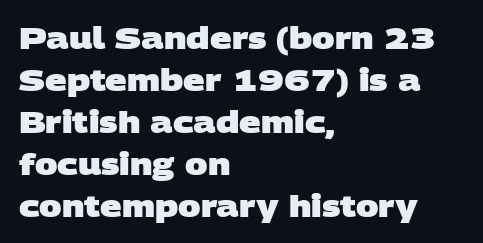
The image shows 30 px heavy, wide sans-serif type; set left-aligned, normal line spacing (1.4x), normal letter spacing, not underlined; low stroke contrast and a large x-height.
